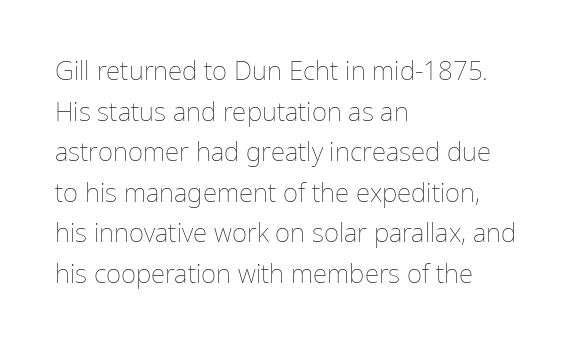
Q: Is the text bold? A: No.
Q: Is the text italic (slanted)? A: No, it is upright.
Q: Is the text underlined? A: No.
Q: How is the paragraph aligned? A: Left-aligned.
Q: Is the spacing between letters normal or unusually wide? A: Normal.
Q: Is the spacing between lines tight, normal or loose? A: Normal.
